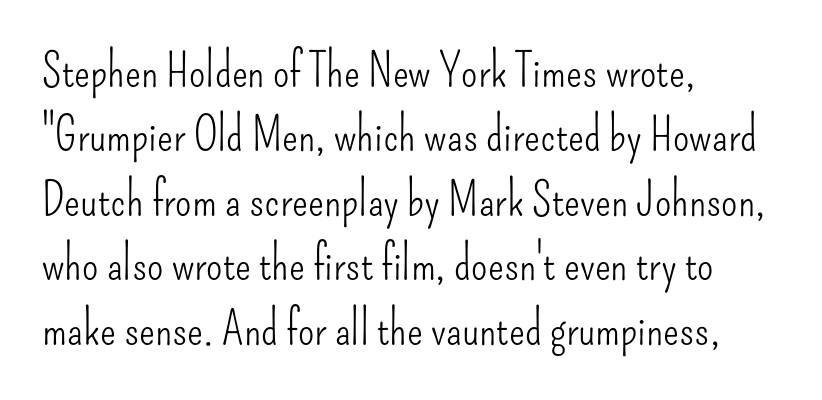
{"serif": "no", "italic": "no", "bold": "no", "weight": "light", "width": "condensed", "stroke_contrast": "low", "x_height": "small", "monospaced": "no", "underline": "no", "align": "left", "line_spacing": "normal", "line_spacing_ratio": 1.37, "letter_spacing": "normal", "letter_spacing_em": 0.0, "glyph_px": 47}
